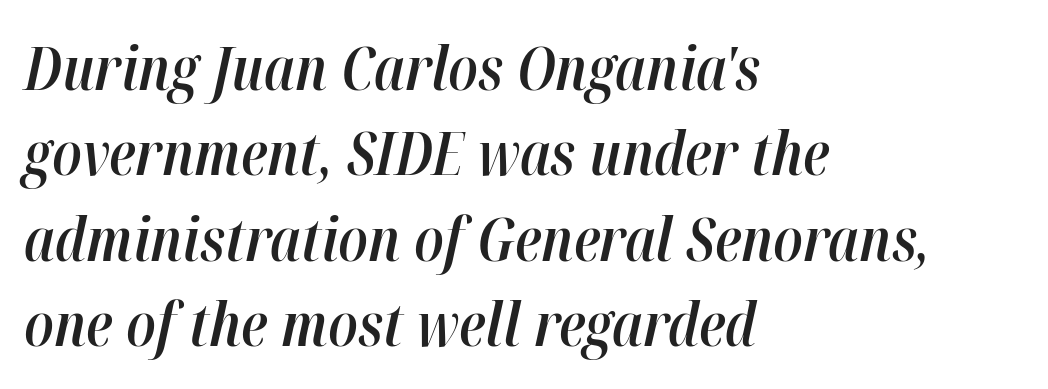
You could not count columns in this text — the font is proportionally spaced. Firm but not heavy-handed strokes: this text is semibold. Rows of type keep a routine distance in the vertical direction. If you drew a line through each stem, it would be angled. A clean baseline with only descenders dipping below it. The rendering anchors every line to the left-hand side.
